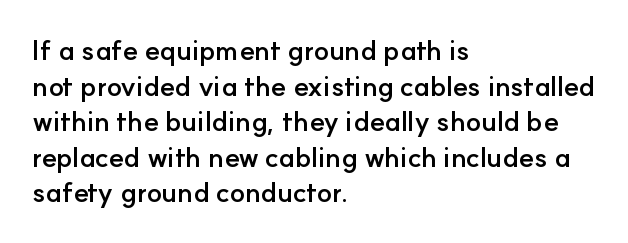
{"serif": "no", "italic": "no", "bold": "yes", "weight": "semibold", "width": "normal", "stroke_contrast": "low", "x_height": "small", "monospaced": "no", "underline": "no", "align": "left", "line_spacing": "normal", "line_spacing_ratio": 1.27, "letter_spacing": "normal", "letter_spacing_em": 0.0, "glyph_px": 28}
